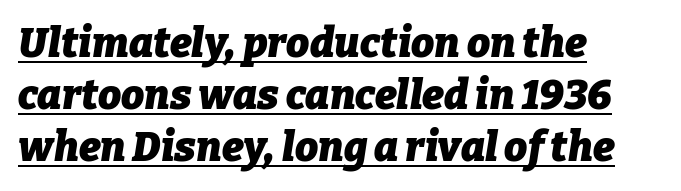
The image shows 41 px heavy type, italic (leaning right); set left-aligned, normal line spacing (1.27x), normal letter spacing, underlined; low stroke contrast and a medium x-height.
